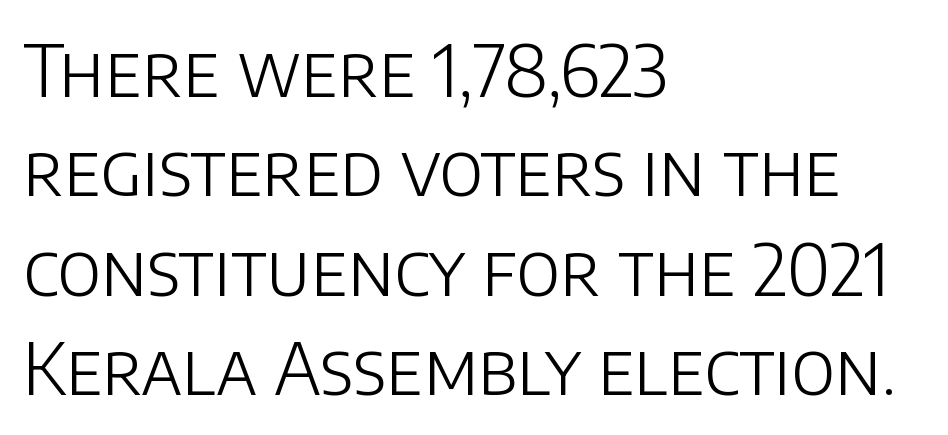
{"serif": "no", "italic": "no", "bold": "no", "weight": "light", "width": "normal", "stroke_contrast": "low", "x_height": "large", "monospaced": "no", "underline": "no", "align": "left", "line_spacing": "normal", "line_spacing_ratio": 1.4, "letter_spacing": "normal", "letter_spacing_em": 0.0, "glyph_px": 71}
